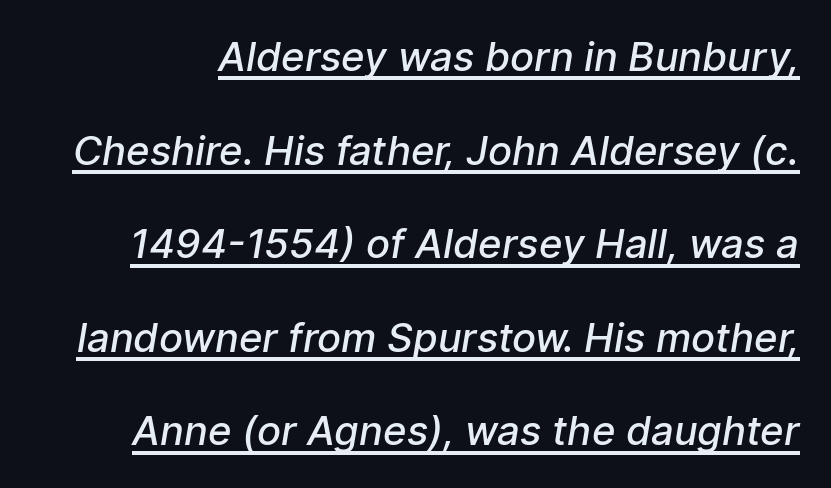
{"serif": "no", "bold": "semi", "weight": "semibold", "width": "normal", "stroke_contrast": "low", "x_height": "medium", "monospaced": "no", "underline": "yes", "line_spacing": "loose", "line_spacing_ratio": 2.34, "letter_spacing": "normal", "letter_spacing_em": 0.0, "glyph_px": 40}
